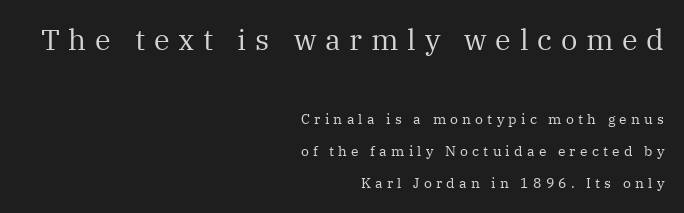
The image shows 29 px regular-weight serif type, upright; set right-aligned, loose line spacing (2.28x), unusually wide letter spacing (+0.3 em), not underlined; the first (top) block is 2.07x larger; medium stroke contrast and a medium x-height.
